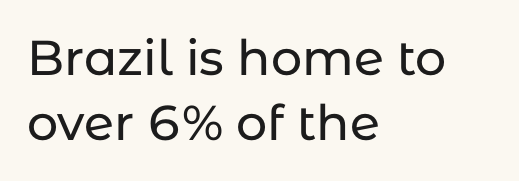
The lines are quadded left. Just letters on the line, the space beneath them empty. The characters display no serif detailing; their extremities are plain. Ordinary non-slanted type is in use.
